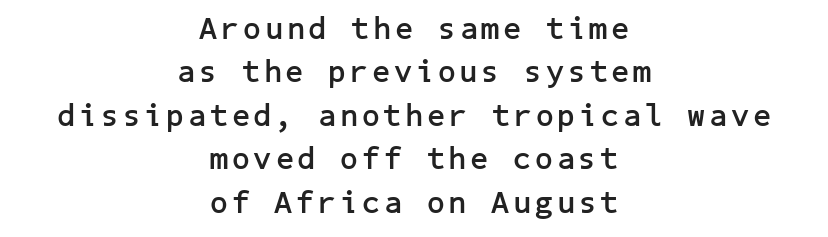
{"serif": "no", "italic": "no", "bold": "yes", "weight": "semibold", "width": "normal", "stroke_contrast": "low", "x_height": "medium", "underline": "no", "align": "center", "line_spacing": "normal", "line_spacing_ratio": 1.4, "glyph_px": 31}
